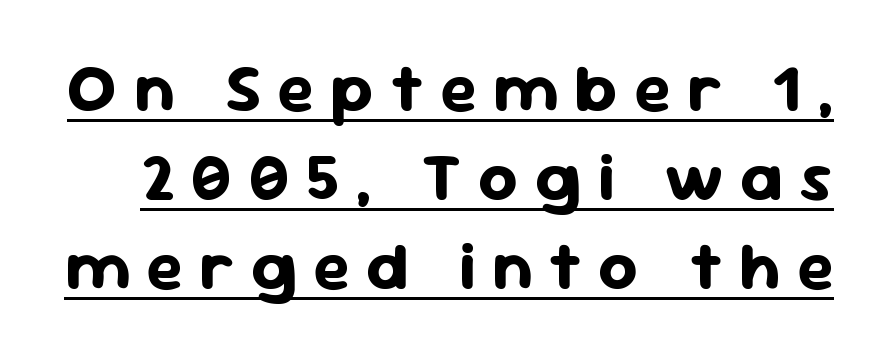
The passage shown is emphatically bold. The rendering uses the underline text-decoration. A normal amount of white space separates one row of letters from the next. The type family on display is of the sans-serif kind. Character widths vary here, with narrow letters taking less room than wide ones. This sample uses expanded letter spacing, leaving extra air between glyphs.
